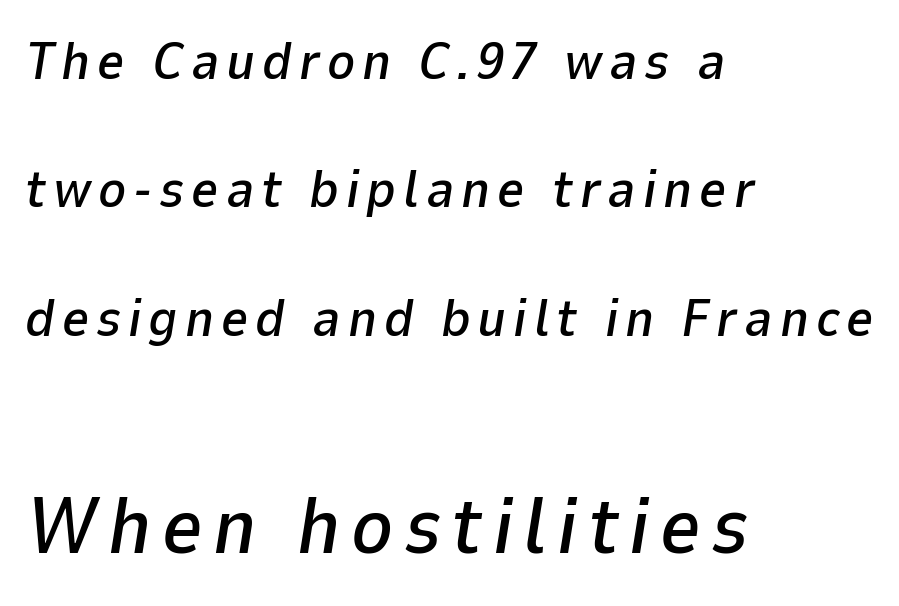
The image shows 79 px text type, italic (leaning right); set left-aligned, loose line spacing (2.42x), not underlined; the second (bottom) block is 1.49x larger; low stroke contrast and a medium x-height.
